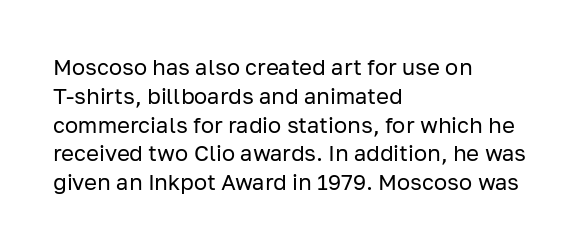
The image shows 22 px text type, upright; set left-aligned, normal line spacing (1.31x), normal letter spacing, not underlined.
